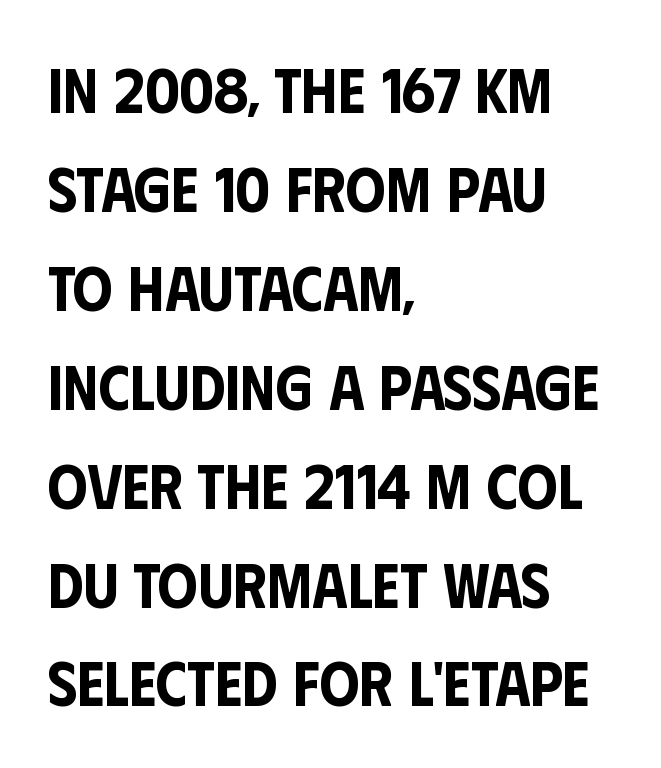
{"serif": "no", "italic": "no", "width": "condensed", "stroke_contrast": "low", "x_height": "large", "monospaced": "no", "underline": "no", "align": "left", "line_spacing": "normal", "line_spacing_ratio": 1.57, "letter_spacing": "normal", "letter_spacing_em": 0.0, "glyph_px": 63}
